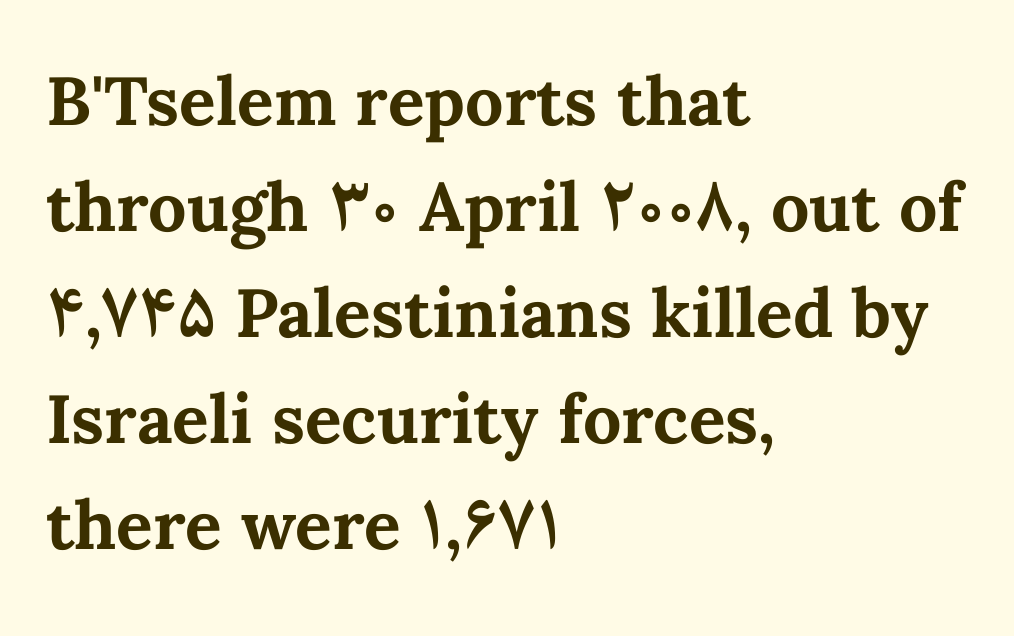
{"italic": "no", "bold": "yes", "weight": "bold", "width": "normal", "stroke_contrast": "medium", "x_height": "medium", "monospaced": "no", "underline": "no", "align": "left", "line_spacing": "normal", "line_spacing_ratio": 1.56, "letter_spacing": "normal", "letter_spacing_em": 0.0, "glyph_px": 68}
